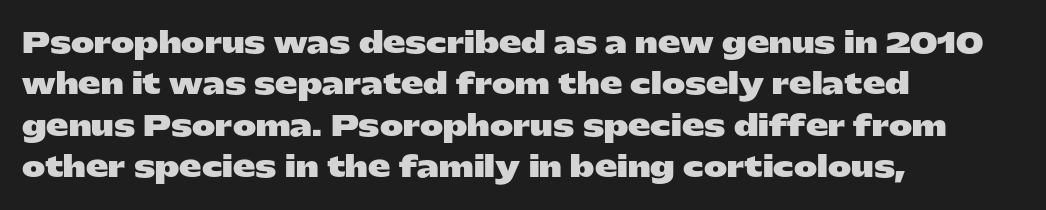
The rows are spaced the way most documents space them. The space directly below the letters is spotless. Here the designer chose a conventional face with non-uniform glyph widths. The type family on display is of the sans-serif kind. The passage shown is emphatically bold.
